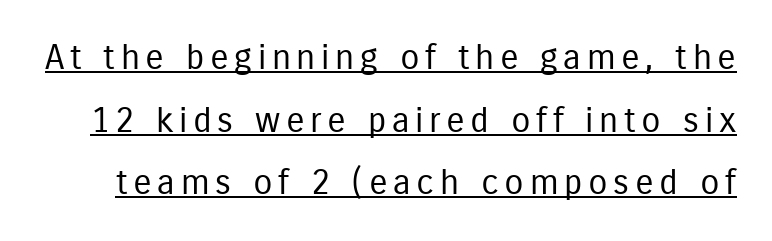
{"serif": "no", "italic": "no", "bold": "no", "weight": "regular", "width": "condensed", "stroke_contrast": "low", "x_height": "medium", "monospaced": "no", "underline": "yes", "line_spacing_ratio": 1.79, "glyph_px": 35}
